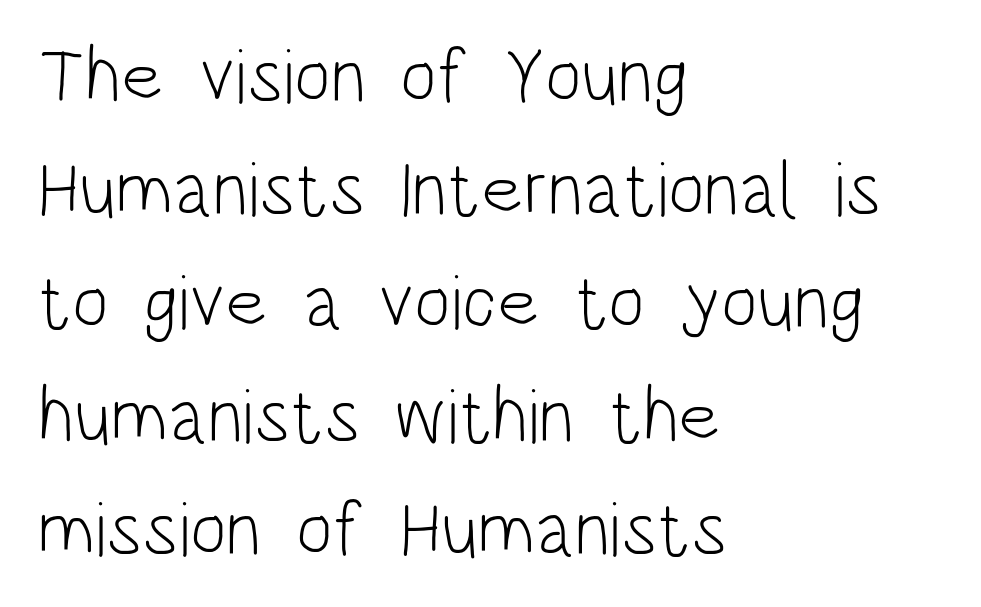
The image shows 77 px light, condensed sans-serif type, upright; set left-aligned, normal line spacing (1.47x), normal letter spacing, not underlined; low stroke contrast and a large x-height.
